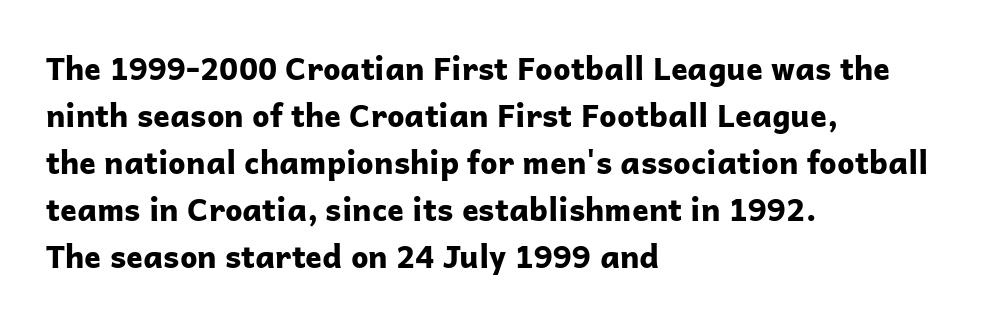
The image shows 31 px bold sans-serif type, upright; set left-aligned, normal line spacing (1.52x), normal letter spacing, not underlined; low stroke contrast and a medium x-height.
